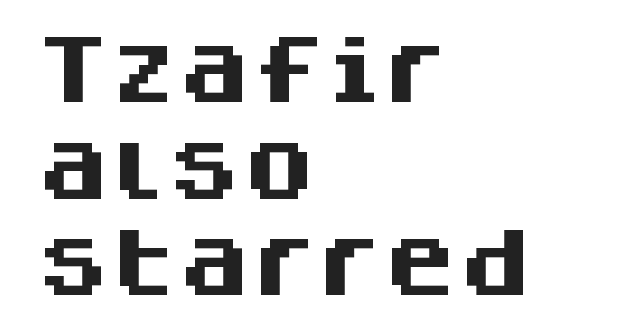
Q: Is the text bold? A: Yes.
Q: Is the text italic (slanted)? A: No, it is upright.
Q: Is the typeface a serif or a sans-serif typeface? A: Sans-serif.
Q: Is the text underlined? A: No.
Q: How is the paragraph aligned? A: Left-aligned.
Q: Is the spacing between letters normal or unusually wide? A: Normal.
Q: Is the spacing between lines tight, normal or loose? A: Normal.
Q: Width (condensed, normal, or wide)? A: Normal.
Q: Stroke contrast? A: Medium.
Q: x-height? A: Large.
Q: Monospaced? A: No.
